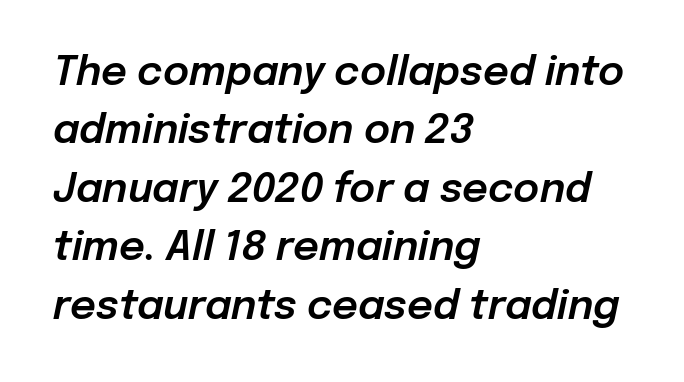
Does the leading feel generous? No, just average. Plain, unruled lines of type. What stands out about the letter spacing? Nothing — it is the standard amount. Proportional: the letters do not fall into vertical columns. The rendering applies a slant to the glyphs.
